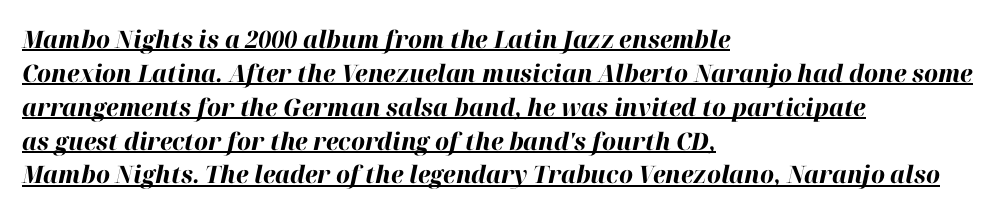
The text block is weighted toward the left margin, trailing off unevenly rightward. Has an underline been added? It has. Honestly, the letter spacing is just normal — you wouldn't notice it. Whoever set this chose a conventional vertical rhythm. If you drew a line through each stem, it would be angled. Emphasis by weight is at full strength: bold.
